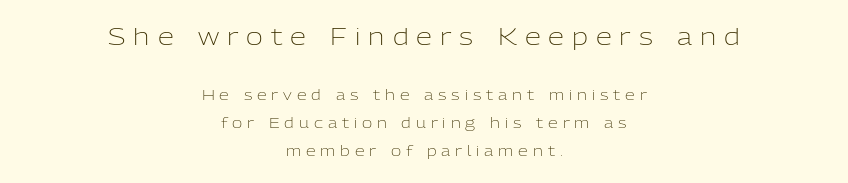
The image shows 23 px text type, upright; set centered, loose line spacing (2.0x), unusually wide letter spacing (+0.35 em), not underlined; the first (top) block is 1.64x larger.
